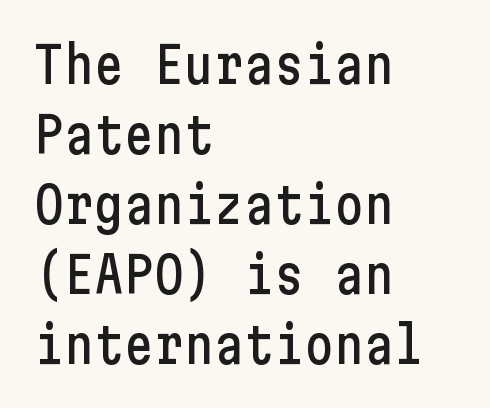
Q: Is the text italic (slanted)? A: No, it is upright.
Q: Is the typeface a serif or a sans-serif typeface? A: Sans-serif.
Q: Is the text underlined? A: No.
Q: How is the paragraph aligned? A: Left-aligned.
Q: Is the spacing between letters normal or unusually wide? A: Normal.
Q: Is the spacing between lines tight, normal or loose? A: Normal.
Q: Width (condensed, normal, or wide)? A: Condensed.
Q: Stroke contrast? A: Low.
Q: x-height? A: Medium.
